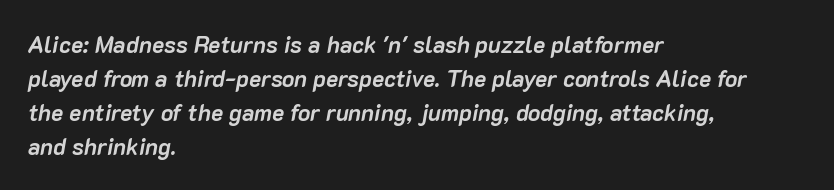
Q: Is the text bold? A: Yes.
Q: Is the text italic (slanted)? A: Yes, it leans right by about 10 degrees.
Q: Is the text underlined? A: No.
Q: How is the paragraph aligned? A: Left-aligned.
Q: Is the spacing between letters normal or unusually wide? A: Normal.
Q: Is the spacing between lines tight, normal or loose? A: Normal.
